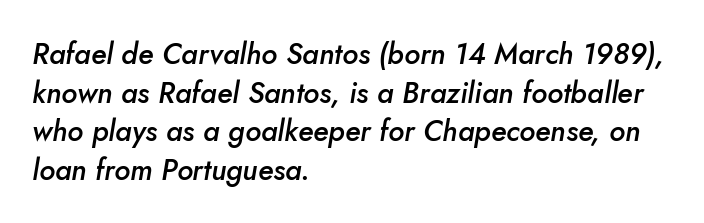
The font's italic variant was chosen for this text. These lines are rendered in a variable-pitch font. Check under the words: just untouched page. Honestly, the letter spacing is just normal — you wouldn't notice it. Leading: standard.
